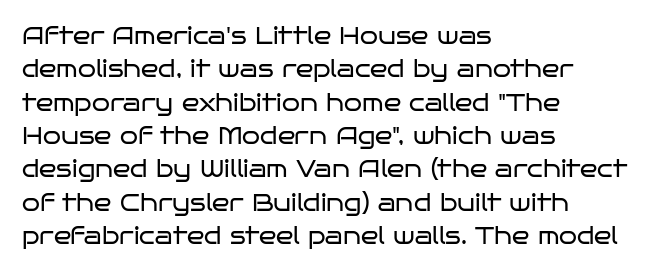
{"italic": "no", "bold": "no", "underline": "no", "align": "left", "line_spacing": "normal", "line_spacing_ratio": 1.45, "letter_spacing": "normal", "letter_spacing_em": 0.0, "glyph_px": 23}
